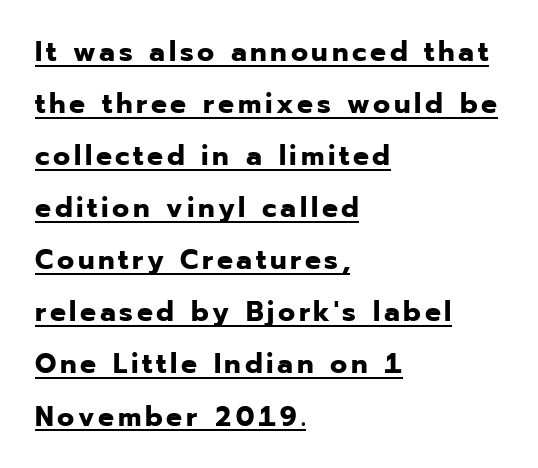
Q: Is the text bold? A: Yes.
Q: Is the text italic (slanted)? A: No, it is upright.
Q: Is the typeface a serif or a sans-serif typeface? A: Sans-serif.
Q: Is the text underlined? A: Yes.
Q: How is the paragraph aligned? A: Left-aligned.
Q: Width (condensed, normal, or wide)? A: Normal.
Q: Stroke contrast? A: Low.
Q: x-height? A: Medium.
Q: Monospaced? A: No.
